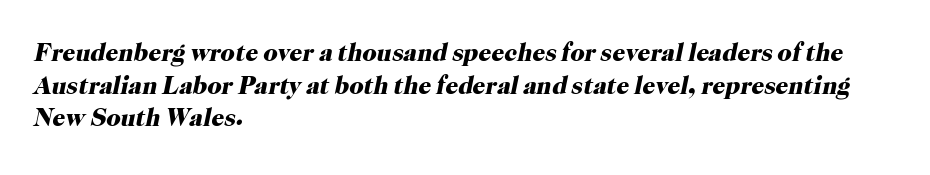
{"italic": "yes", "lean": "right", "slant_degrees": 12, "bold": "yes", "underline": "no", "align": "left", "line_spacing": "normal", "line_spacing_ratio": 1.31, "letter_spacing": "normal", "letter_spacing_em": 0.0, "glyph_px": 25}
